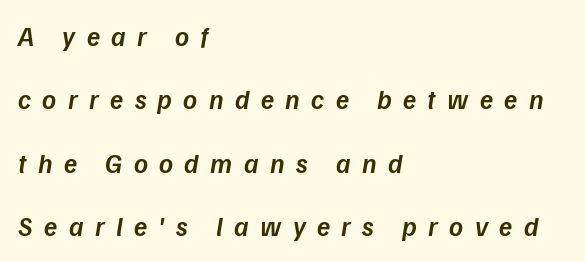
Q: Is the text bold? A: Semi-bold.
Q: Is the text italic (slanted)? A: Yes, it leans right by about 9 degrees.
Q: Is the text underlined? A: No.
Q: How is the paragraph aligned? A: Left-aligned.
Q: Is the spacing between letters normal or unusually wide? A: Unusually wide.
Q: Is the spacing between lines tight, normal or loose? A: Loose.
